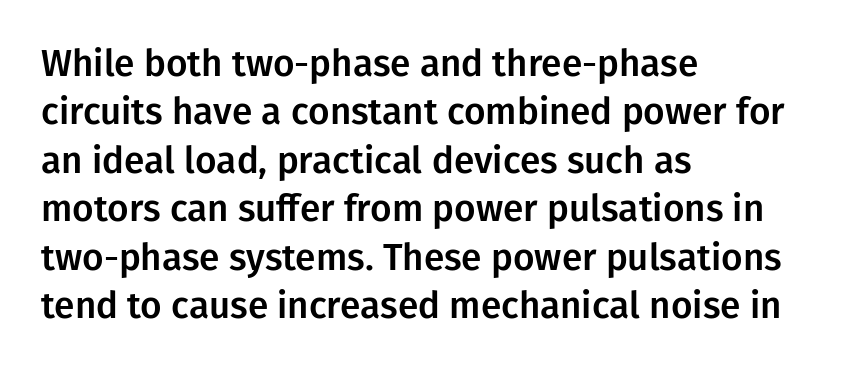
The image shows 37 px sans-serif type, upright; set left-aligned, normal line spacing (1.31x), normal letter spacing, not underlined; low stroke contrast and a medium x-height.
